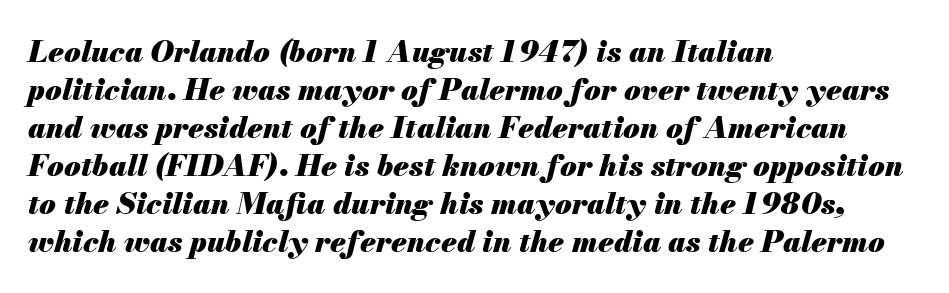
Q: Is the text bold? A: Yes.
Q: Is the text italic (slanted)? A: Yes, it leans right by about 13 degrees.
Q: Is the text underlined? A: No.
Q: How is the paragraph aligned? A: Left-aligned.
Q: Is the spacing between letters normal or unusually wide? A: Normal.
Q: Is the spacing between lines tight, normal or loose? A: Normal.
Q: Width (condensed, normal, or wide)? A: Normal.
Q: Stroke contrast? A: Medium.
Q: x-height? A: Small.
Q: Monospaced? A: No.
